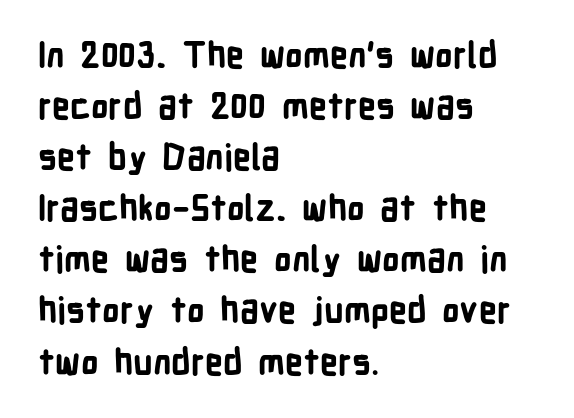
{"serif": "no", "italic": "no", "bold": "yes", "weight": "bold", "width": "condensed", "stroke_contrast": "low", "x_height": "medium", "monospaced": "no", "underline": "no", "align": "left", "line_spacing": "normal", "line_spacing_ratio": 1.46, "letter_spacing": "normal", "letter_spacing_em": 0.0, "glyph_px": 35}
